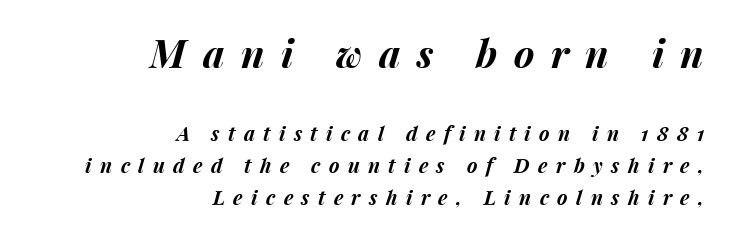
Q: Is the text bold? A: Yes.
Q: Is the text italic (slanted)? A: Yes, it leans right by about 15 degrees.
Q: Is the text underlined? A: No.
Q: How is the paragraph aligned? A: Right-aligned.
Q: Is the spacing between letters normal or unusually wide? A: Unusually wide.
Q: Is the spacing between lines tight, normal or loose? A: Normal.
Q: Which block of text is set in a larger size, the first (top) or the second (bottom)? A: The first (top) one.
Q: Width (condensed, normal, or wide)? A: Normal.
Q: Stroke contrast? A: Medium.
Q: x-height? A: Medium.
Q: Monospaced? A: No.
